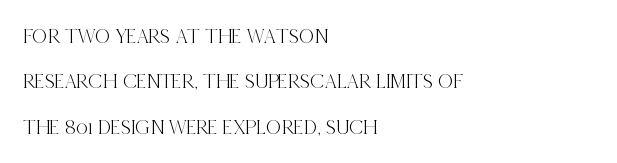
Q: Is the text italic (slanted)? A: No, it is upright.
Q: Is the text underlined? A: No.
Q: How is the paragraph aligned? A: Left-aligned.
Q: Is the spacing between letters normal or unusually wide? A: Normal.
Q: Is the spacing between lines tight, normal or loose? A: Loose.
